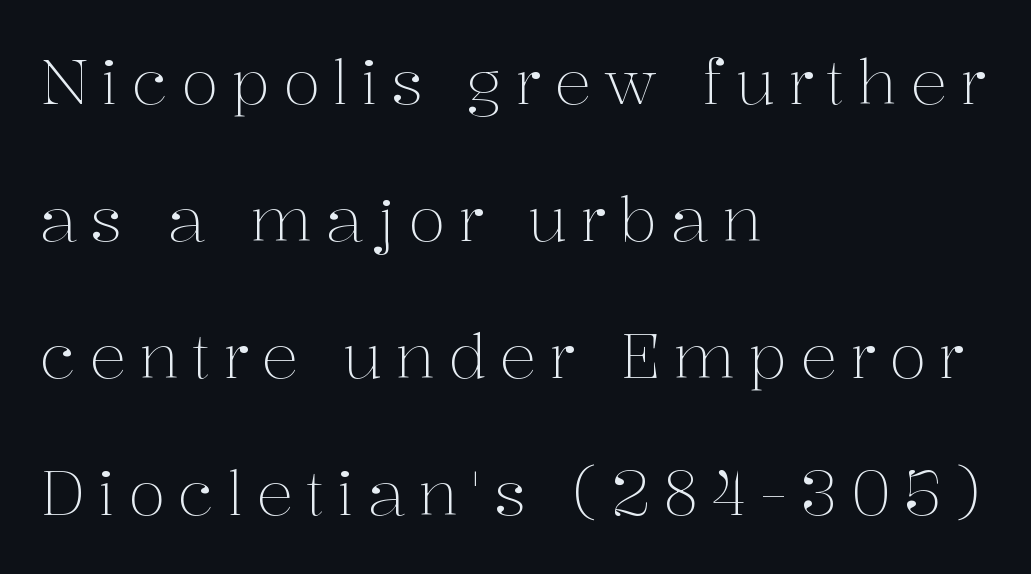
{"serif": "yes", "italic": "no", "bold": "no", "weight": "light", "width": "normal", "stroke_contrast": "medium", "x_height": "medium", "monospaced": "no", "underline": "no", "align": "left", "line_spacing": "loose", "line_spacing_ratio": 2.21, "letter_spacing": "wide", "letter_spacing_em": 0.2, "glyph_px": 62}
